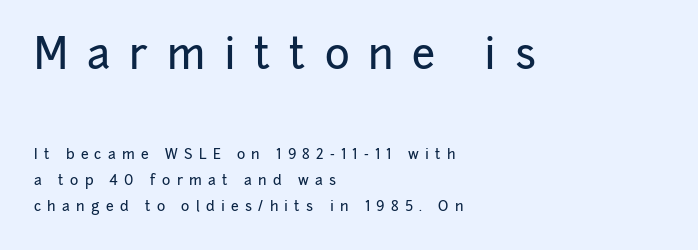
Q: Is the text italic (slanted)? A: No, it is upright.
Q: Is the typeface a serif or a sans-serif typeface? A: Sans-serif.
Q: Is the text underlined? A: No.
Q: How is the paragraph aligned? A: Left-aligned.
Q: Is the spacing between letters normal or unusually wide? A: Unusually wide.
Q: Which block of text is set in a larger size, the first (top) or the second (bottom)? A: The first (top) one.
Q: Width (condensed, normal, or wide)? A: Normal.
Q: Stroke contrast? A: Low.
Q: x-height? A: Medium.
Q: Monospaced? A: No.
